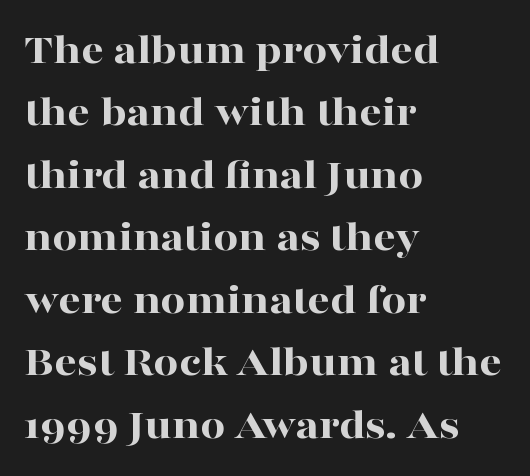
Q: Is the text bold? A: Yes.
Q: Is the text italic (slanted)? A: No, it is upright.
Q: Is the typeface a serif or a sans-serif typeface? A: Serif.
Q: Is the text underlined? A: No.
Q: How is the paragraph aligned? A: Left-aligned.
Q: Is the spacing between letters normal or unusually wide? A: Normal.
Q: Is the spacing between lines tight, normal or loose? A: Normal.
Q: Width (condensed, normal, or wide)? A: Wide.
Q: Stroke contrast? A: High.
Q: x-height? A: Medium.
Q: Monospaced? A: No.
